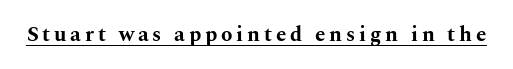
The image shows 21 px bold type, upright; set underlined.
